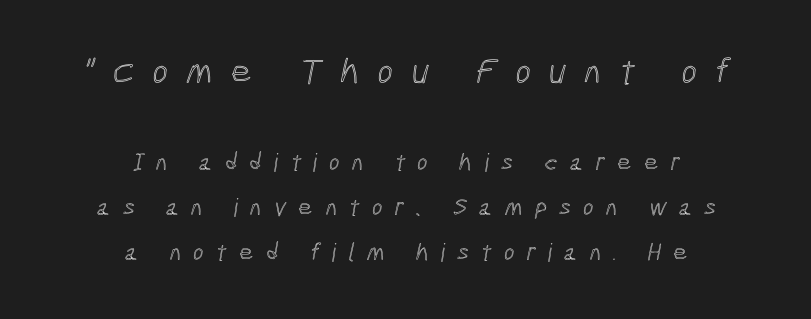
Check the space under the baseline: it is left empty. Look at the tracking — it's clearly loosened, letters drifting apart. The rendering uses natural spacing where letterforms have individual widths. Whoever set this made the first block the dominant, larger element. If you folded the block vertically in half, each line would mirror itself in length.
